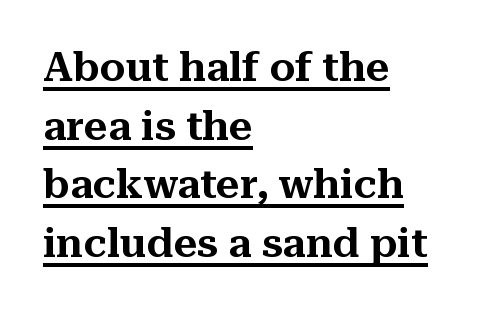
{"serif": "yes", "italic": "no", "width": "normal", "stroke_contrast": "medium", "x_height": "medium", "monospaced": "no", "underline": "yes", "align": "left", "line_spacing": "normal", "line_spacing_ratio": 1.43, "letter_spacing": "normal", "letter_spacing_em": 0.0, "glyph_px": 41}
